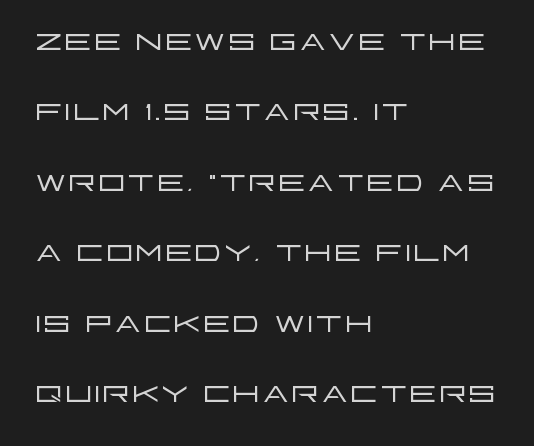
The image shows 44 px light, wide sans-serif type, upright; set left-aligned, normal line spacing (1.6x), normal letter spacing, not underlined; low stroke contrast and a large x-height.
